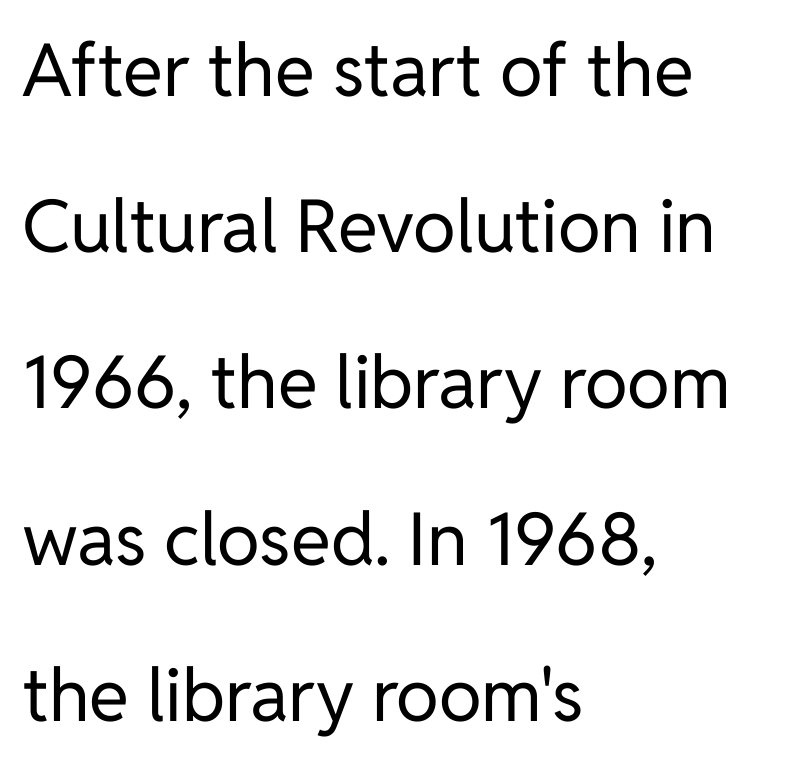
The image shows 73 px regular-weight sans-serif type, upright; set left-aligned, loose line spacing (2.14x), normal letter spacing, not underlined; low stroke contrast and a medium x-height.
